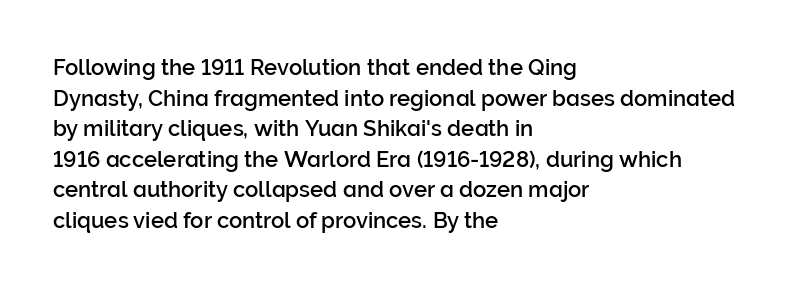
The image shows 22 px text type, upright; set left-aligned, normal line spacing (1.39x), normal letter spacing, not underlined.
